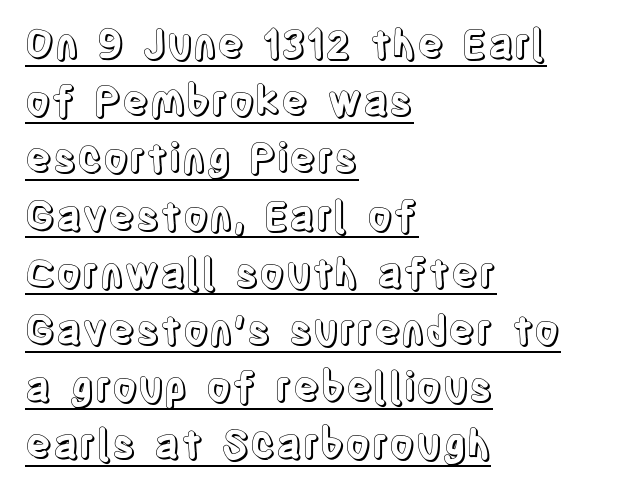
In terms of leading, this rendering sits right in the middle. Caption: lettering with a line underneath. This rendering uses left alignment, leaving the right contour irregular. The typography opts for an upright posture over an oblique one. Each letter keeps its own natural width here, so spacing adapts to shape.
